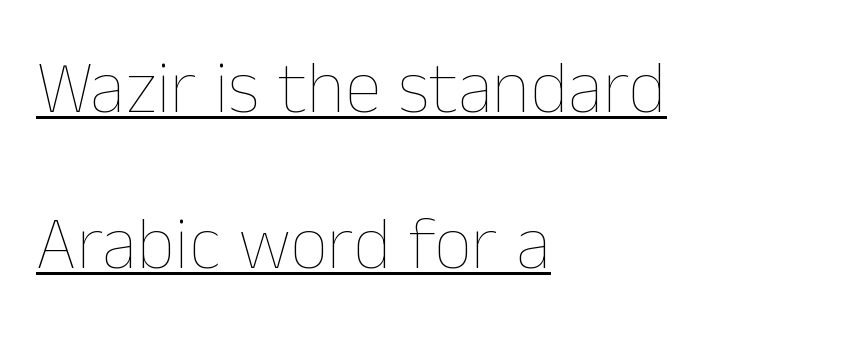
Q: Is the text bold? A: No.
Q: Is the text italic (slanted)? A: No, it is upright.
Q: Is the text underlined? A: Yes.
Q: How is the paragraph aligned? A: Left-aligned.
Q: Is the spacing between letters normal or unusually wide? A: Normal.
Q: Is the spacing between lines tight, normal or loose? A: Loose.
Q: Width (condensed, normal, or wide)? A: Normal.
Q: Stroke contrast? A: Low.
Q: x-height? A: Medium.
Q: Monospaced? A: No.
